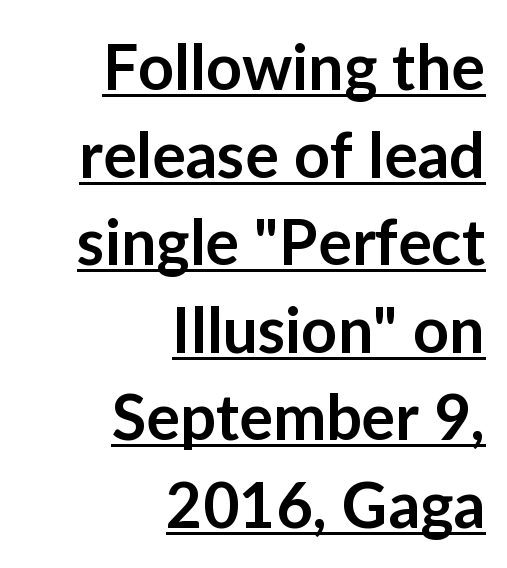
The image shows 63 px semibold sans-serif type, upright; set right-aligned, normal line spacing (1.39x), normal letter spacing, underlined; low stroke contrast and a medium x-height.
